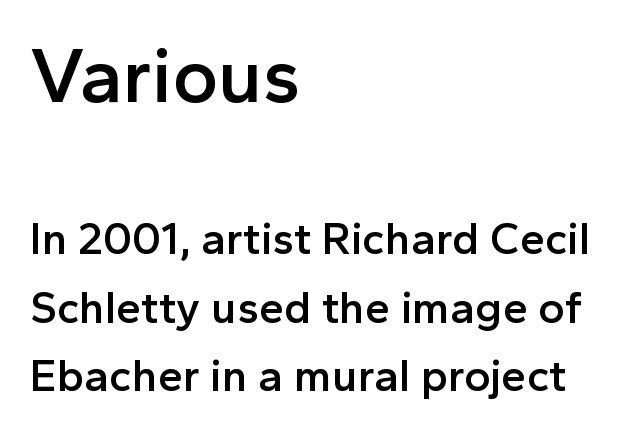
You can tell from the bare stems that sans-serif type was used. A student would call this left alignment; a typographer would say flush left, rag right. Is the lower block the larger one? No — the upper block carries the bigger type. Posture: upright roman. Regarding leading, the lines here are spaced in the standard way.
